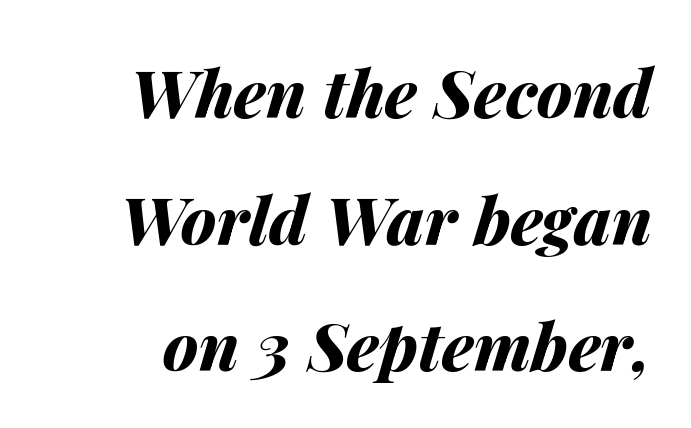
The specimen omits any rule beneath the text block's lines. Words appear dense and cohesive because spacing is normal. Leading is clearly above the norm, producing a sparse column. The strokes are fattened all the way to bold. Think of a printed novel: that variable character pitch is what you see here.
